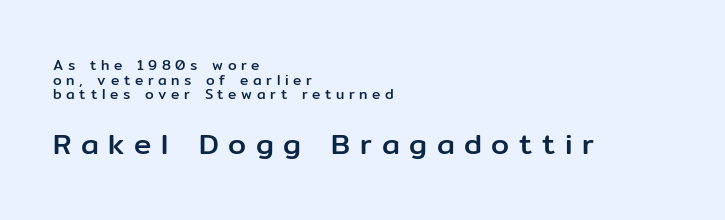
Q: Is the text italic (slanted)? A: No, it is upright.
Q: Is the typeface a serif or a sans-serif typeface? A: Sans-serif.
Q: Is the text underlined? A: No.
Q: How is the paragraph aligned? A: Left-aligned.
Q: Is the spacing between letters normal or unusually wide? A: Unusually wide.
Q: Is the spacing between lines tight, normal or loose? A: Tight.
Q: Which block of text is set in a larger size, the first (top) or the second (bottom)? A: The second (bottom) one.
Q: Width (condensed, normal, or wide)? A: Normal.
Q: Stroke contrast? A: Low.
Q: x-height? A: Medium.
Q: Monospaced? A: No.
